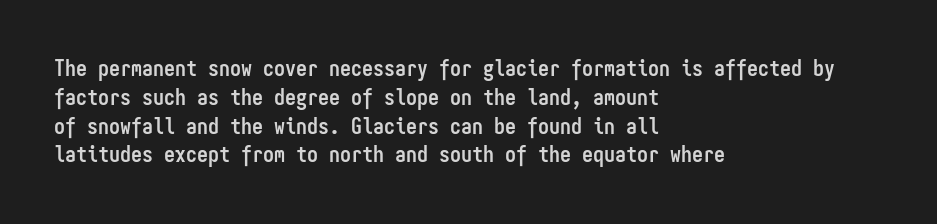
{"italic": "no", "bold": "yes", "underline": "no", "align": "left", "line_spacing": "normal", "line_spacing_ratio": 1.31, "letter_spacing": "normal", "letter_spacing_em": 0.0, "glyph_px": 22}
